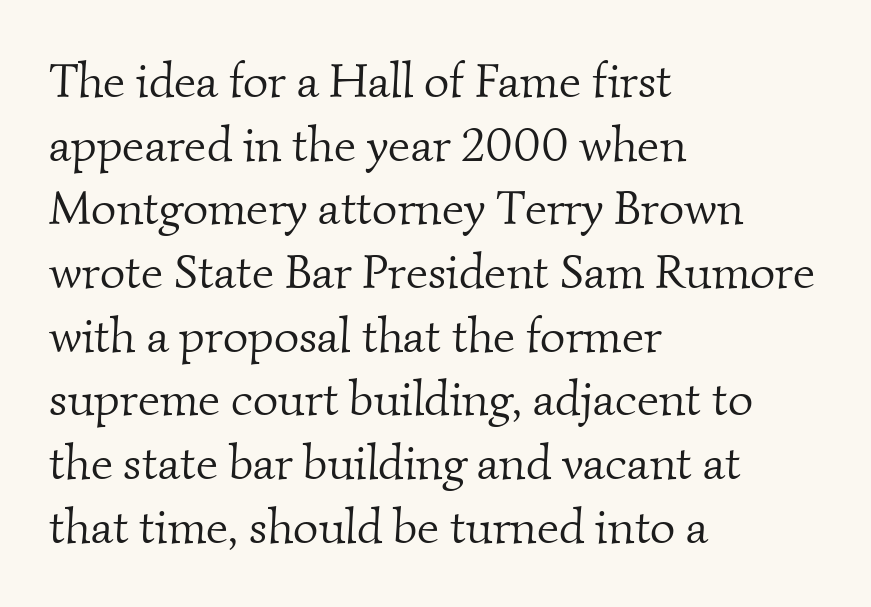
Q: Is the text bold? A: No.
Q: Is the typeface a serif or a sans-serif typeface? A: Serif.
Q: Is the text underlined? A: No.
Q: How is the paragraph aligned? A: Left-aligned.
Q: Is the spacing between letters normal or unusually wide? A: Normal.
Q: Is the spacing between lines tight, normal or loose? A: Normal.
Q: Width (condensed, normal, or wide)? A: Normal.
Q: Stroke contrast? A: Medium.
Q: x-height? A: Small.
Q: Monospaced? A: No.
